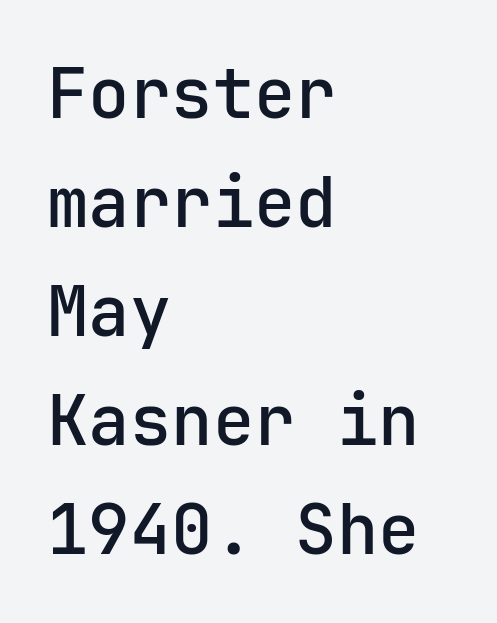
The image shows 69 px sans-serif type, upright, monospaced; set left-aligned, normal line spacing (1.58x), normal letter spacing, not underlined; low stroke contrast and a medium x-height.
